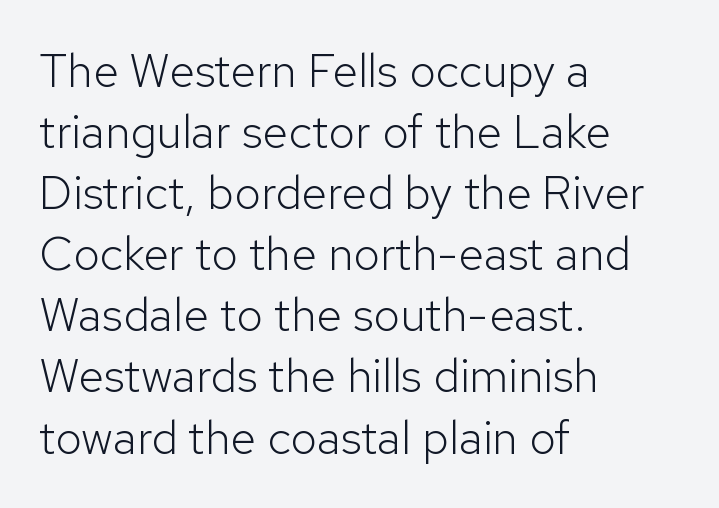
Q: Is the text bold? A: No.
Q: Is the text italic (slanted)? A: No, it is upright.
Q: Is the typeface a serif or a sans-serif typeface? A: Sans-serif.
Q: Is the text underlined? A: No.
Q: How is the paragraph aligned? A: Left-aligned.
Q: Is the spacing between letters normal or unusually wide? A: Normal.
Q: Is the spacing between lines tight, normal or loose? A: Normal.
Q: Width (condensed, normal, or wide)? A: Normal.
Q: Stroke contrast? A: Low.
Q: x-height? A: Medium.
Q: Monospaced? A: No.
